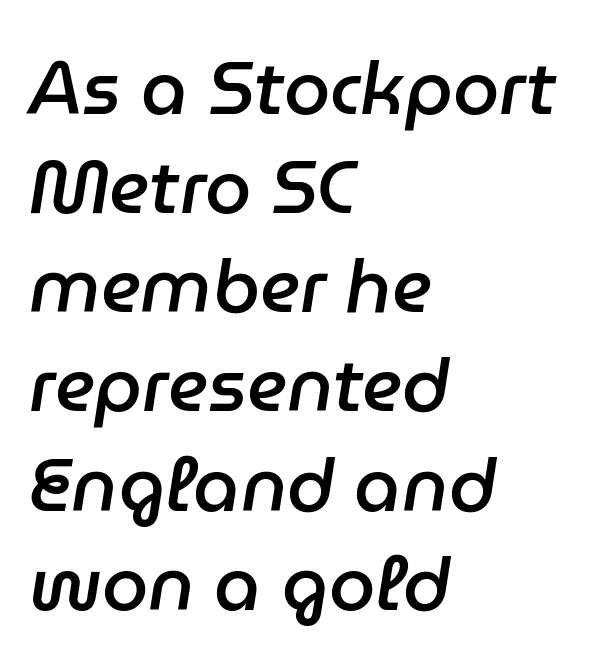
The image shows 74 px semibold type, italic (leaning right); set left-aligned, normal line spacing (1.34x), normal letter spacing, not underlined; low stroke contrast and a medium x-height.
